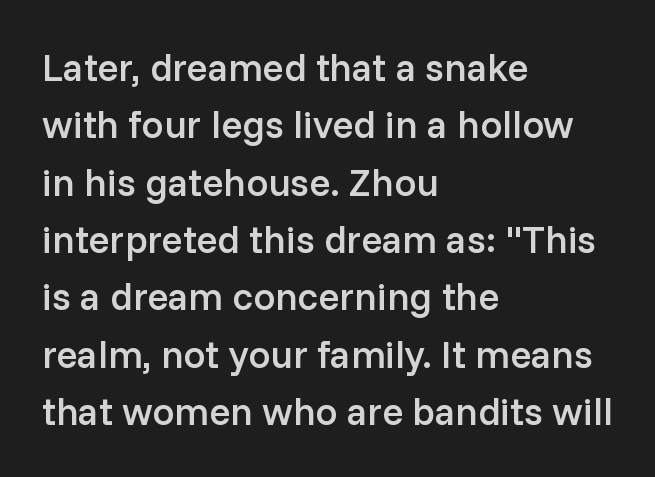
The font is running at a semibold setting, under full bold. The typesetter chose a ragged-right arrangement here. Bare-footed words on every line. The axis of the letterforms is exactly vertical.
